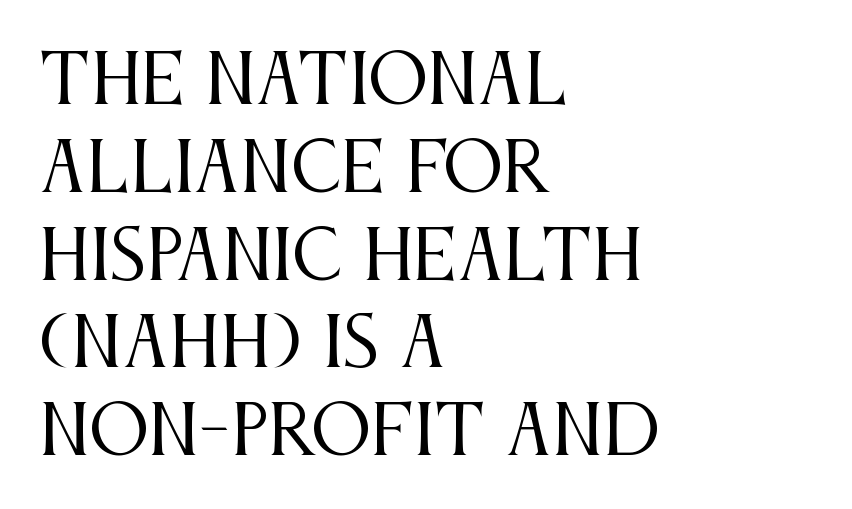
{"serif": "yes", "italic": "no", "bold": "no", "weight": "regular", "width": "condensed", "stroke_contrast": "medium", "x_height": "large", "monospaced": "no", "underline": "no", "align": "left", "line_spacing": "normal", "line_spacing_ratio": 1.31, "letter_spacing": "normal", "letter_spacing_em": 0.0, "glyph_px": 67}
